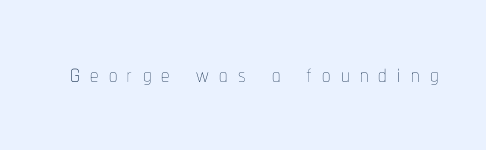
{"italic": "no", "bold": "no", "weight": "thin", "width": "condensed", "stroke_contrast": "low", "x_height": "medium", "monospaced": "no", "underline": "no", "letter_spacing": "wide", "letter_spacing_em": 0.31, "glyph_px": 33}
